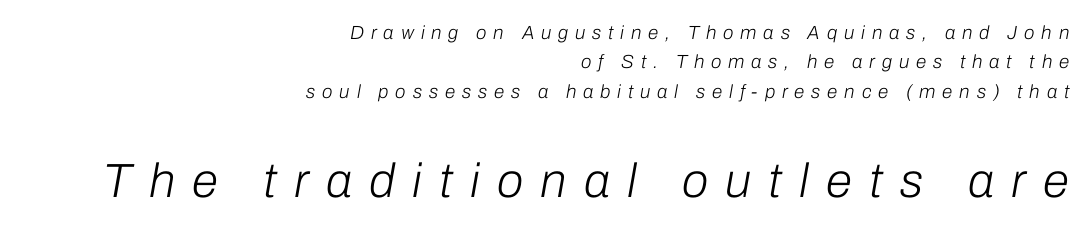
This layout puts the modest block above and the oversized block below. Italic: yes, the glyphs are oblique. The tracking jumps out immediately: characters are airy and widely separated. The setting favours the right margin, as signatures and pull-quotes sometimes do. No extra ink here — the face is not bold. Do the characters align in a grid? No, the font is proportional.
